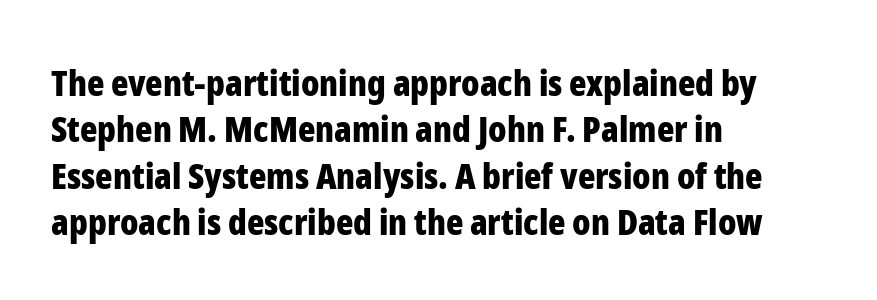
Q: Is the text bold? A: Yes.
Q: Is the text italic (slanted)? A: No, it is upright.
Q: Is the typeface a serif or a sans-serif typeface? A: Sans-serif.
Q: Is the text underlined? A: No.
Q: How is the paragraph aligned? A: Left-aligned.
Q: Is the spacing between letters normal or unusually wide? A: Normal.
Q: Is the spacing between lines tight, normal or loose? A: Normal.
Q: Width (condensed, normal, or wide)? A: Condensed.
Q: Stroke contrast? A: Low.
Q: x-height? A: Medium.
Q: Monospaced? A: No.
